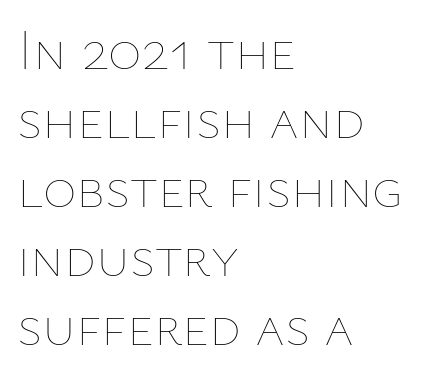
A light-to-regular cut is what we see here. Is this a fixed-width face? No — the glyphs have proportional, varying widths. Letter spacing: default. The baseline area is clear.
